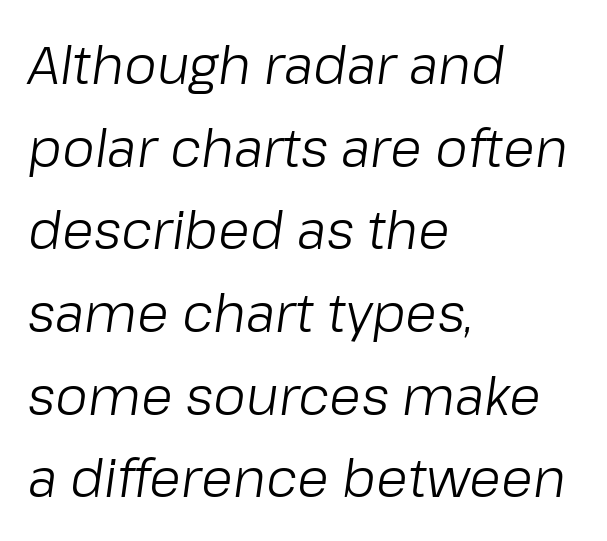
Q: Is the text bold? A: No.
Q: Is the text italic (slanted)? A: Yes, it leans right by about 8 degrees.
Q: Is the text underlined? A: No.
Q: How is the paragraph aligned? A: Left-aligned.
Q: Is the spacing between letters normal or unusually wide? A: Normal.
Q: Is the spacing between lines tight, normal or loose? A: Normal.
Q: Width (condensed, normal, or wide)? A: Normal.
Q: Stroke contrast? A: Low.
Q: x-height? A: Medium.
Q: Monospaced? A: No.
